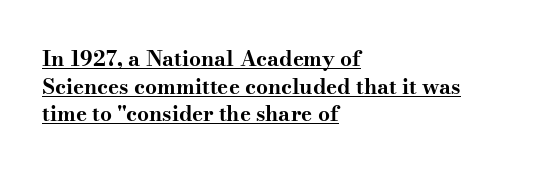
Q: Is the text bold? A: Yes.
Q: Is the text italic (slanted)? A: No, it is upright.
Q: Is the text underlined? A: Yes.
Q: How is the paragraph aligned? A: Left-aligned.
Q: Is the spacing between letters normal or unusually wide? A: Normal.
Q: Is the spacing between lines tight, normal or loose? A: Normal.
